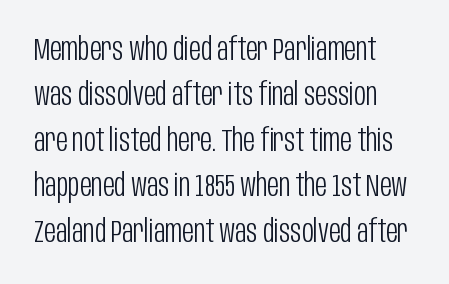
{"serif": "no", "italic": "no", "bold": "no", "weight": "light", "width": "condensed", "stroke_contrast": "low", "x_height": "large", "monospaced": "no", "underline": "no", "align": "left", "line_spacing": "normal", "line_spacing_ratio": 1.42, "letter_spacing": "normal", "letter_spacing_em": 0.0, "glyph_px": 32}
